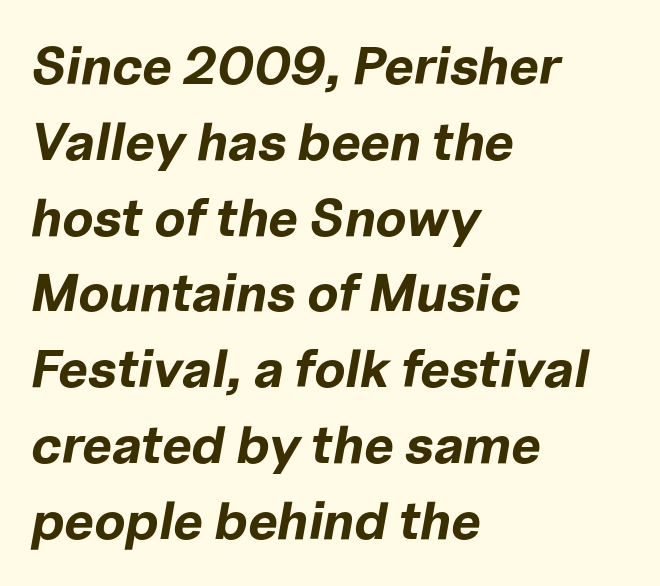
{"italic": "yes", "lean": "right", "slant_degrees": 10, "bold": "yes", "weight": "bold", "width": "normal", "stroke_contrast": "low", "x_height": "medium", "monospaced": "no", "underline": "no", "align": "left", "line_spacing": "normal", "line_spacing_ratio": 1.43, "letter_spacing": "normal", "letter_spacing_em": 0.0, "glyph_px": 53}
